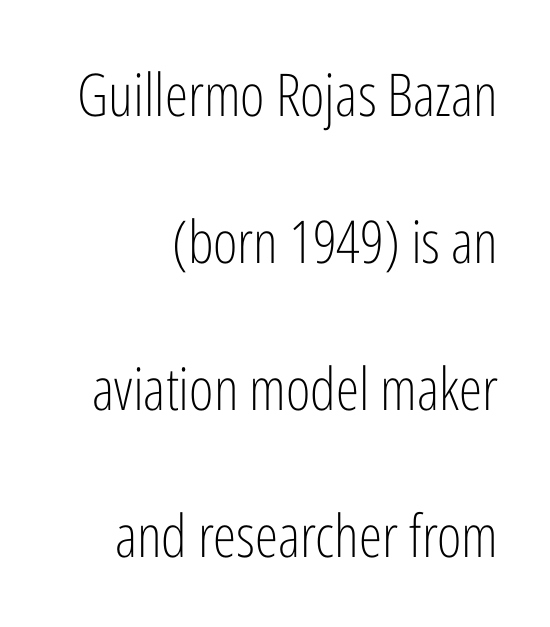
Students, observe: this is what heavily led, spacious text looks like. There is no visible air inserted between adjacent glyphs. Unlike a traditional serif, this face leaves its strokes unadorned. The glyphs are unaccompanied by any horizontal stroke below them. Weight class: somewhere from thin through regular.
